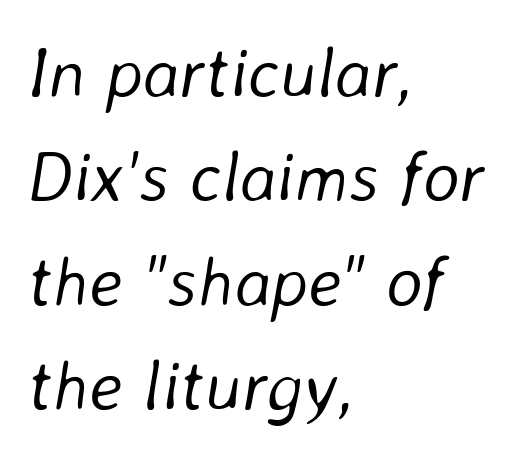
The image shows 70 px light type, italic (leaning right); set left-aligned, normal line spacing (1.49x), normal letter spacing, not underlined; low stroke contrast and a medium x-height.
